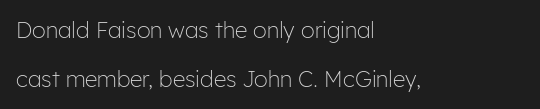
{"italic": "no", "bold": "no", "underline": "no", "align": "left", "line_spacing": "loose", "line_spacing_ratio": 2.22, "letter_spacing": "normal", "letter_spacing_em": 0.0, "glyph_px": 22}
